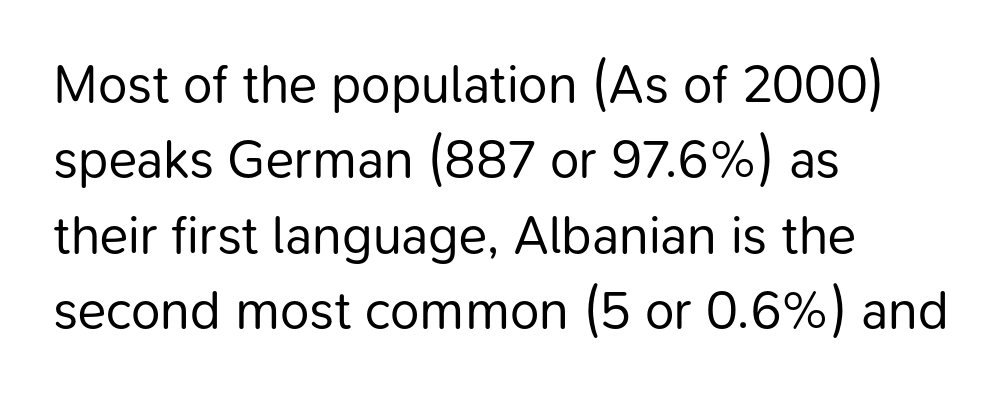
{"serif": "no", "italic": "no", "bold": "no", "weight": "regular", "width": "normal", "stroke_contrast": "low", "x_height": "medium", "monospaced": "no", "underline": "no", "align": "left", "line_spacing": "normal", "line_spacing_ratio": 1.42, "letter_spacing": "normal", "letter_spacing_em": 0.0, "glyph_px": 53}
